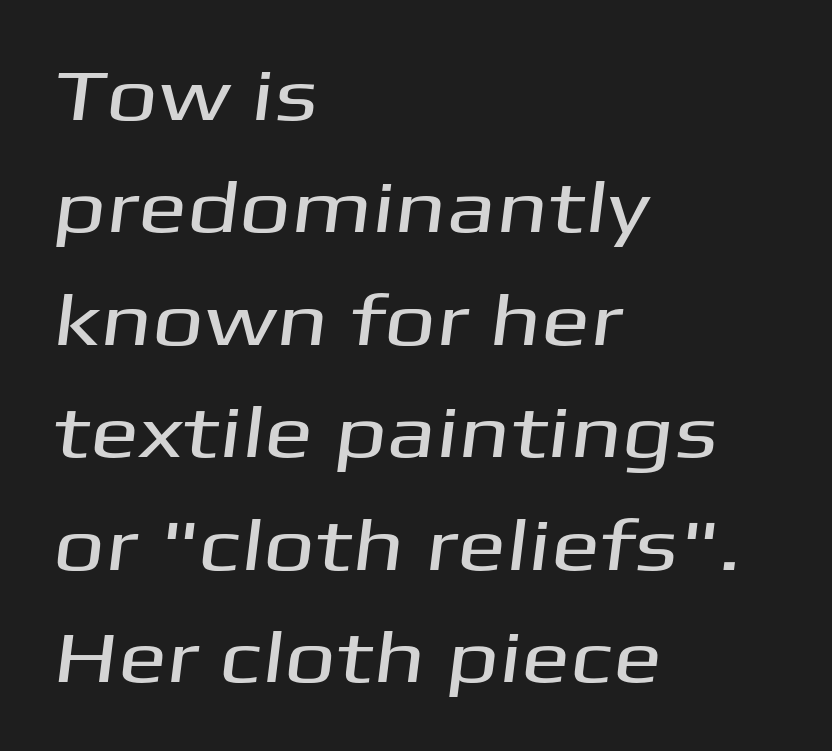
The image shows 73 px wide sans-serif type; set left-aligned, normal line spacing (1.54x), normal letter spacing, not underlined; medium stroke contrast and a medium x-height.
